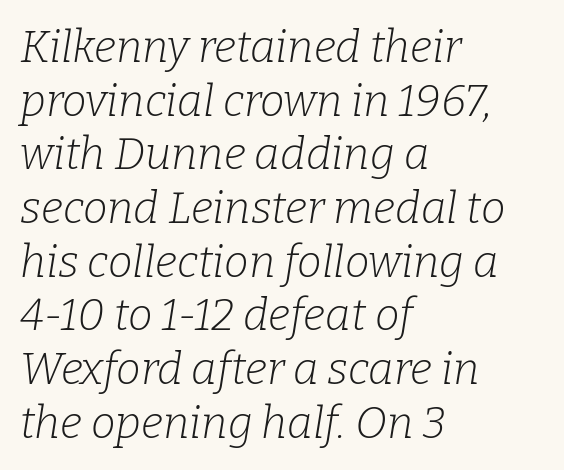
{"serif": "yes", "italic": "yes", "lean": "right", "slant_degrees": 9, "bold": "no", "weight": "light", "width": "normal", "stroke_contrast": "low", "x_height": "medium", "monospaced": "no", "underline": "no", "align": "left", "line_spacing_ratio": 1.22, "letter_spacing": "normal", "letter_spacing_em": 0.0, "glyph_px": 44}
